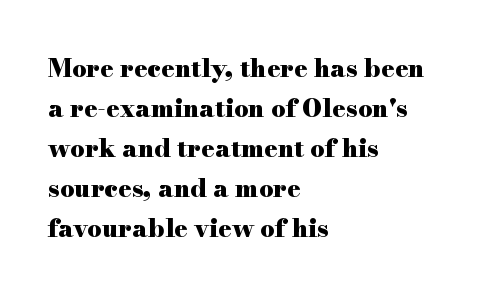
Q: Is the text bold? A: Yes.
Q: Is the text italic (slanted)? A: No, it is upright.
Q: Is the text underlined? A: No.
Q: How is the paragraph aligned? A: Left-aligned.
Q: Is the spacing between letters normal or unusually wide? A: Normal.
Q: Is the spacing between lines tight, normal or loose? A: Normal.
